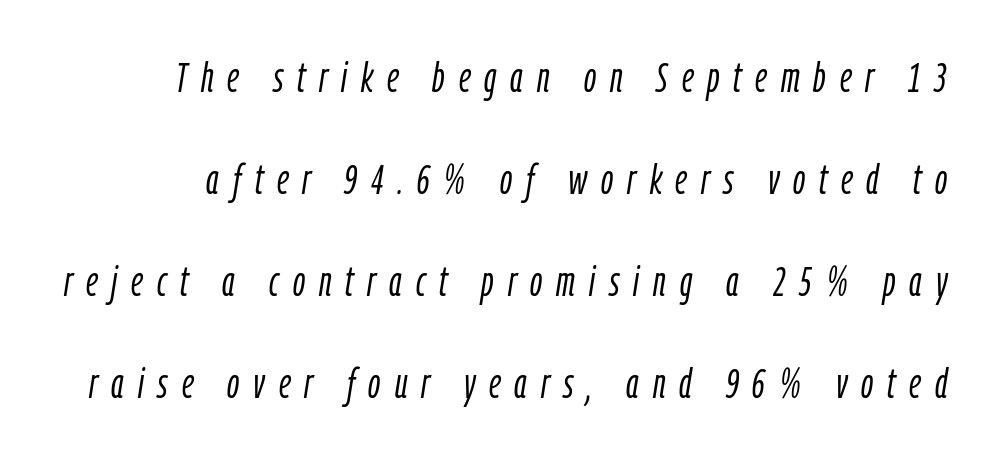
Q: Is the text bold? A: No.
Q: Is the text italic (slanted)? A: Yes, it leans right by about 9 degrees.
Q: Is the text underlined? A: No.
Q: Is the spacing between letters normal or unusually wide? A: Unusually wide.
Q: Is the spacing between lines tight, normal or loose? A: Loose.
Q: Width (condensed, normal, or wide)? A: Condensed.
Q: Stroke contrast? A: Low.
Q: x-height? A: Medium.
Q: Monospaced? A: No.
